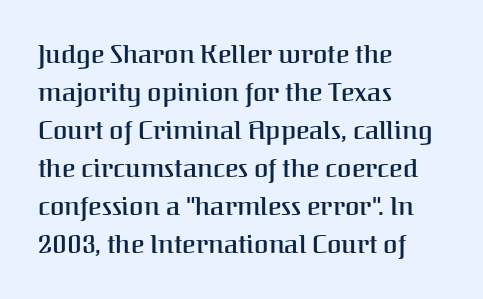
{"italic": "no", "bold": "semi", "underline": "no", "align": "left", "line_spacing": "normal", "line_spacing_ratio": 1.46, "letter_spacing": "normal", "letter_spacing_em": 0.0, "glyph_px": 26}
